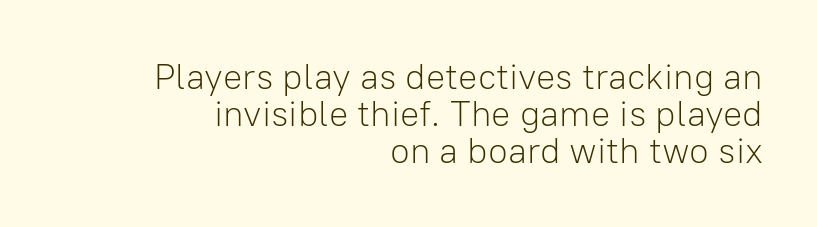
{"serif": "no", "italic": "no", "bold": "no", "weight": "light", "width": "normal", "stroke_contrast": "low", "x_height": "medium", "monospaced": "no", "underline": "no", "align": "right", "line_spacing": "tight", "line_spacing_ratio": 1.03, "letter_spacing": "normal", "letter_spacing_em": 0.0, "glyph_px": 36}
